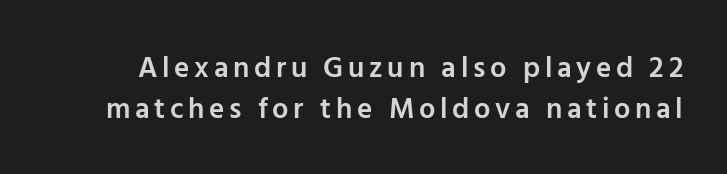
The image shows 29 px semibold sans-serif type, upright; set normal line spacing (1.42x), not underlined; low stroke contrast and a medium x-height.
